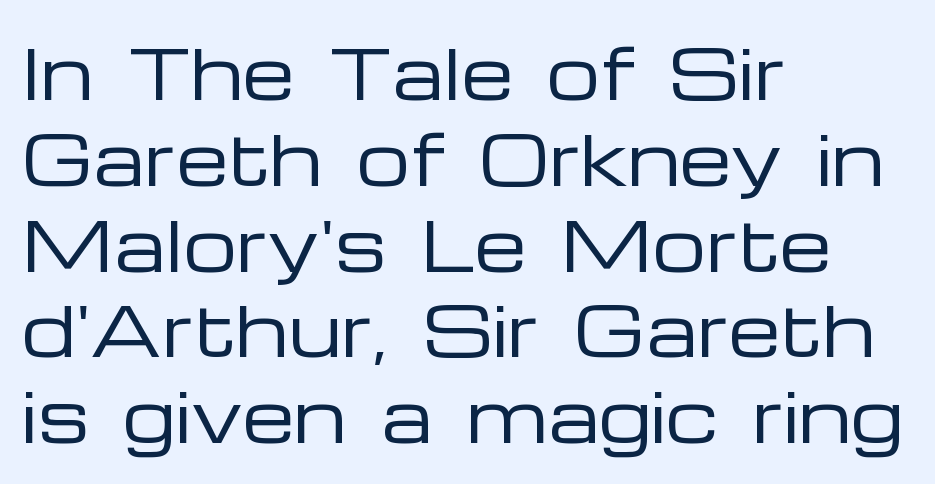
The image shows 67 px regular-weight, wide sans-serif type, upright; set left-aligned, normal line spacing (1.28x), normal letter spacing, not underlined; low stroke contrast and a medium x-height.
